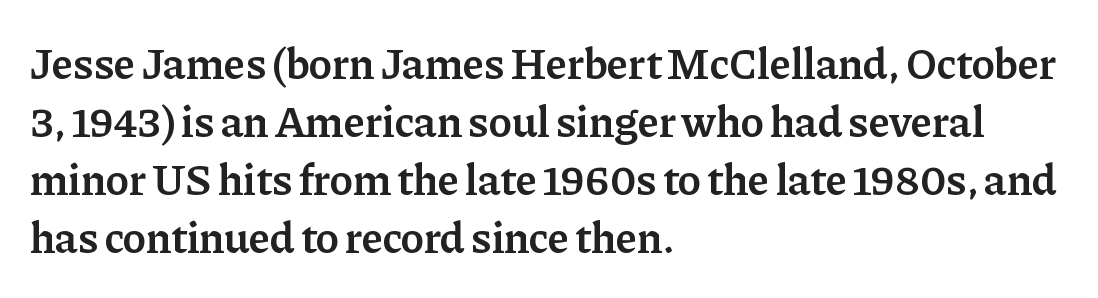
The setting favours the left margin, as ordinary paragraphs usually do. The glyphs are unaccompanied by any horizontal stroke below them. Check where the strokes stop: tiny serifs finish them off. Honestly, the row spacing looks completely unremarkable.
